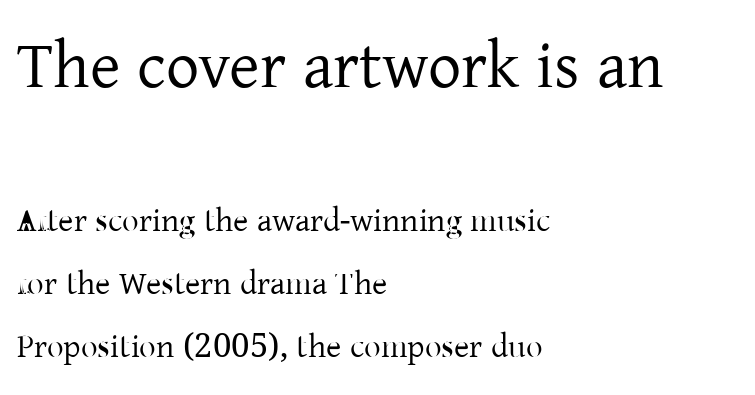
The image shows 66 px regular-weight serif type, upright; set left-aligned, loose line spacing (1.91x), normal letter spacing, not underlined; the first (top) block is 2.0x larger; low stroke contrast and a medium x-height.
